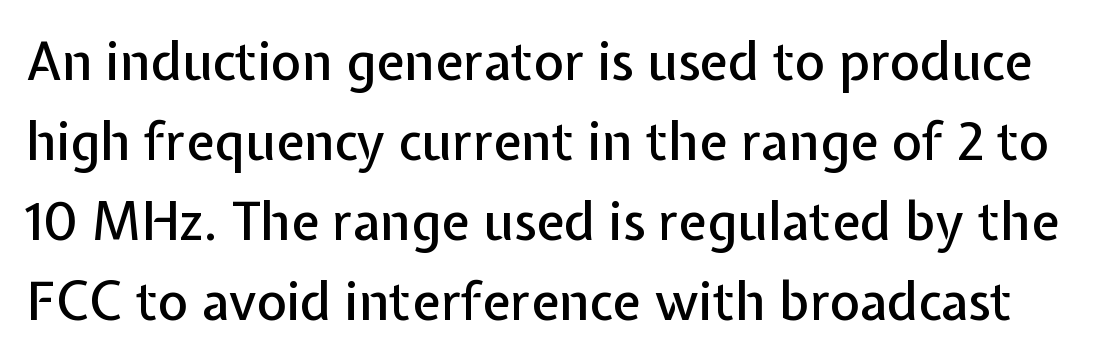
Spacing verdict: proportional, widths tailored to each character. Descenders hang freely into open space. Regarding serifs, this sample does without them. Students, note that the glyphs here touch the page at normal intervals.
